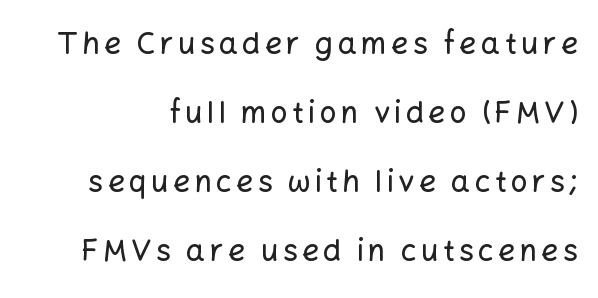
The passage shown is typeset with a sans-serif family. Words float on clear page, feet unadorned. The rendering uses a large line-height, opening up the rows. The type sits square on the baseline with zero lean. Spacing verdict: proportional, widths tailored to each character.
